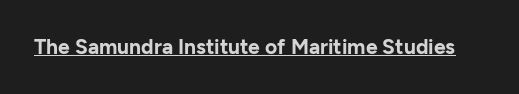
Emphasis is given by a line drawn under the lettering. Weight: bold. Honestly, the letter spacing is just normal — you wouldn't notice it. Is there any slant? The stems are plumb.
